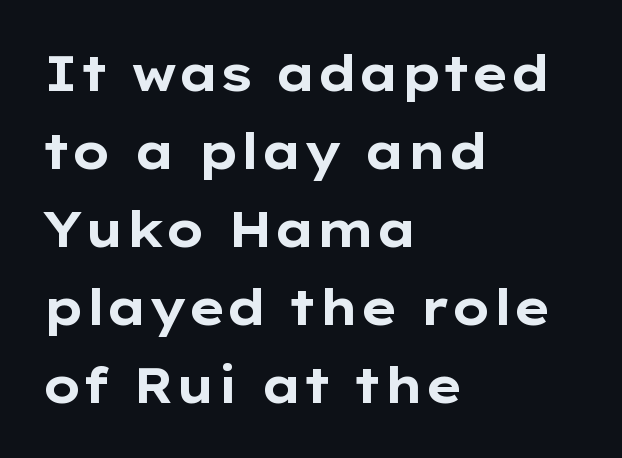
{"serif": "no", "italic": "no", "bold": "yes", "weight": "bold", "width": "wide", "stroke_contrast": "low", "x_height": "medium", "monospaced": "no", "underline": "no", "align": "left", "line_spacing": "normal", "line_spacing_ratio": 1.59, "letter_spacing": "normal", "letter_spacing_em": 0.0, "glyph_px": 49}
